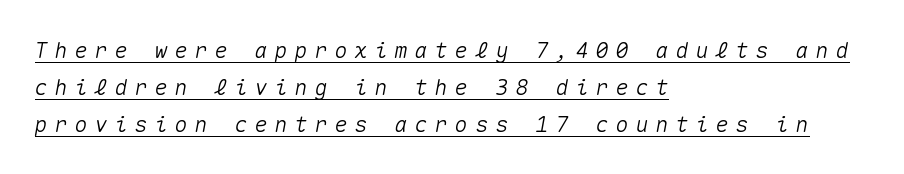
Line spacing here is normal. Looking at the ascenders, they clearly lean. These lines have a slow, spaced-out rhythm from letter to letter. This rendering features underlined lettering. Short and long lines alike share a common starting point at left.
